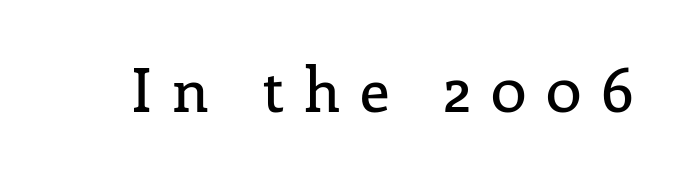
{"serif": "yes", "italic": "no", "width": "normal", "stroke_contrast": "low", "x_height": "medium", "monospaced": "no", "underline": "no", "letter_spacing": "wide", "letter_spacing_em": 0.33, "glyph_px": 60}
